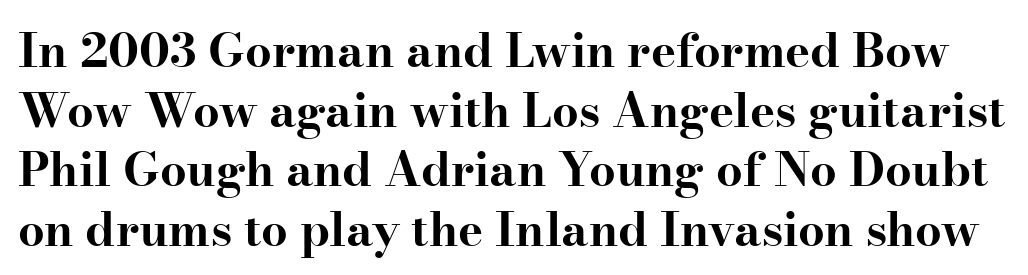
Q: Is the text bold? A: Yes.
Q: Is the text italic (slanted)? A: No, it is upright.
Q: Is the typeface a serif or a sans-serif typeface? A: Serif.
Q: Is the text underlined? A: No.
Q: Is the spacing between letters normal or unusually wide? A: Normal.
Q: Is the spacing between lines tight, normal or loose? A: Normal.
Q: Width (condensed, normal, or wide)? A: Wide.
Q: Stroke contrast? A: High.
Q: x-height? A: Small.
Q: Monospaced? A: No.
